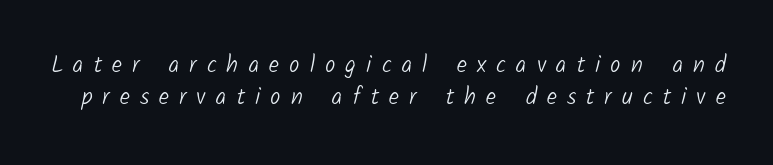
The rendering uses a moderate line-height, typical for paragraphs. What stands out about the letter spacing? Its width — letters are far apart. Honestly, there is no underline to notice here at all. The letters look calm and open, with moderate or lighter stems.
